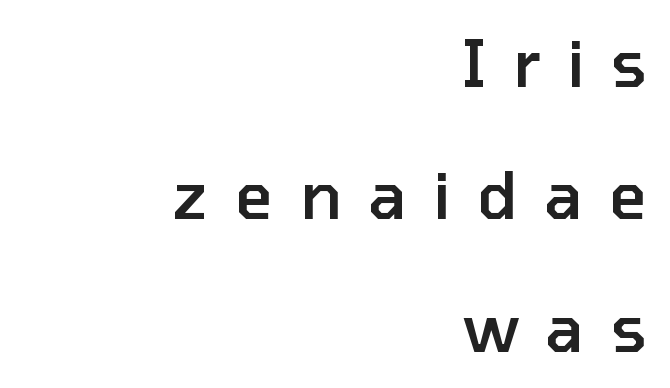
Q: Is the text bold? A: Semi-bold.
Q: Is the text italic (slanted)? A: No, it is upright.
Q: Is the typeface a serif or a sans-serif typeface? A: Sans-serif.
Q: Is the text underlined? A: No.
Q: How is the paragraph aligned? A: Right-aligned.
Q: Is the spacing between letters normal or unusually wide? A: Unusually wide.
Q: Is the spacing between lines tight, normal or loose? A: Loose.
Q: Width (condensed, normal, or wide)? A: Normal.
Q: Stroke contrast? A: Low.
Q: x-height? A: Medium.
Q: Monospaced? A: No.
